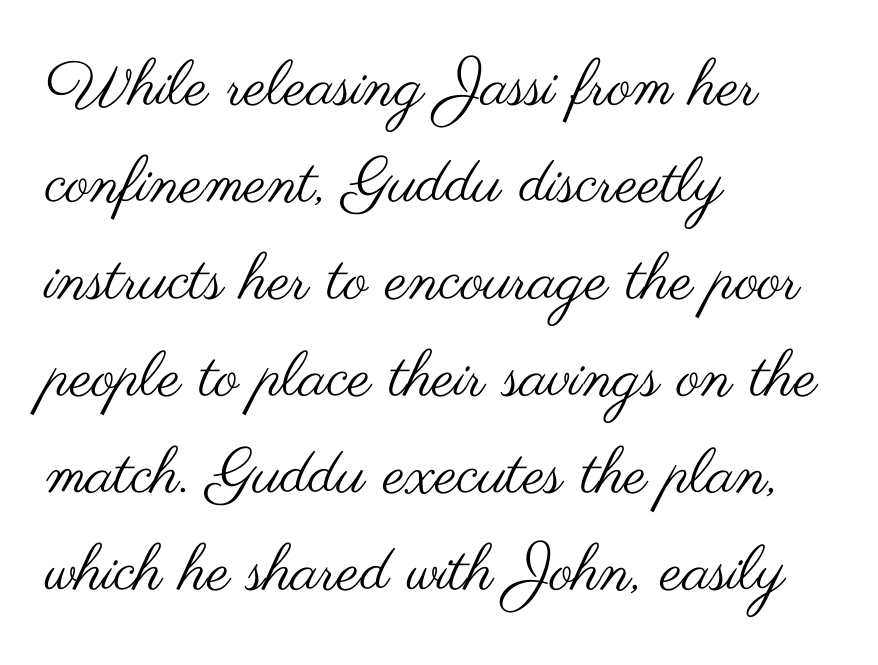
{"serif": "no", "bold": "no", "weight": "regular", "width": "wide", "stroke_contrast": "medium", "x_height": "small", "monospaced": "no", "underline": "no", "align": "left", "line_spacing": "normal", "line_spacing_ratio": 1.54, "letter_spacing": "normal", "letter_spacing_em": 0.0, "glyph_px": 63}
